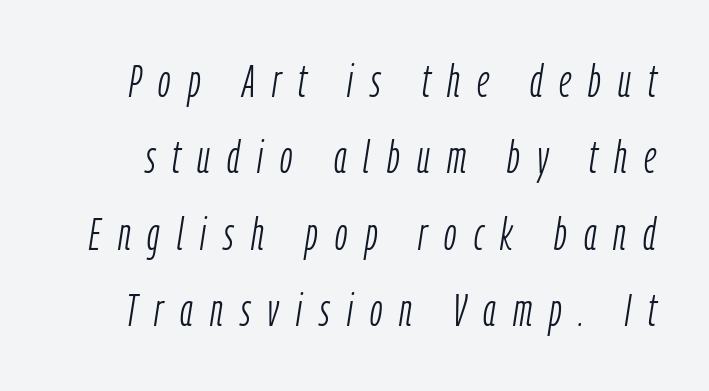
The image shows 45 px light, condensed type, italic (leaning right); set normal line spacing (1.7x), unusually wide letter spacing (+0.38 em), not underlined; low stroke contrast and a medium x-height.
